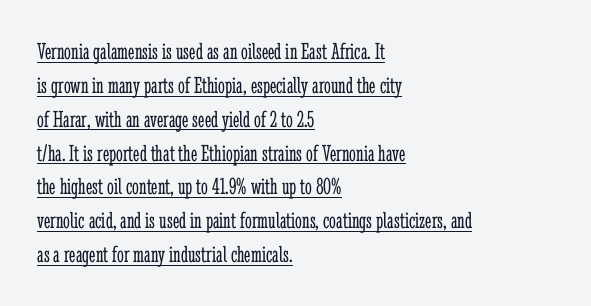
{"italic": "no", "bold": "no", "underline": "yes", "align": "left", "line_spacing": "normal", "line_spacing_ratio": 1.41, "letter_spacing": "normal", "letter_spacing_em": 0.0, "glyph_px": 24}
